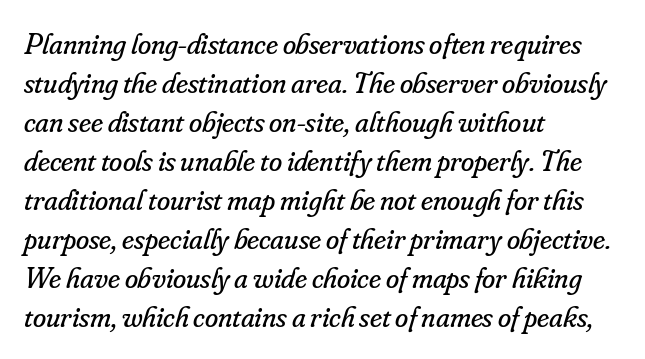
The passage shown is not bold in any degree. The line texture is even and compact thanks to regular tracking. Reading down the block, your eye returns to a fixed left position each line. Proportional: the letters do not fall into vertical columns.
